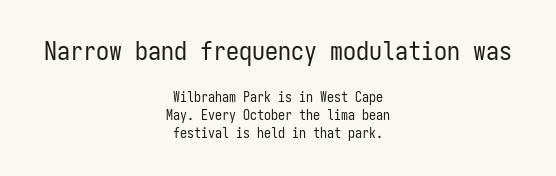
{"italic": "no", "bold": "no", "underline": "no", "align": "center", "line_spacing": "normal", "line_spacing_ratio": 1.28, "letter_spacing": "normal", "letter_spacing_em": 0.0, "larger_block": "first", "size_ratio": 1.86, "glyph_px": 26}
